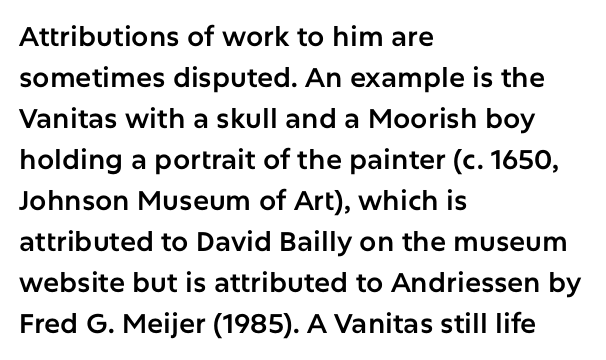
The image shows 27 px text type, upright; set left-aligned, normal line spacing (1.52x), normal letter spacing, not underlined.
